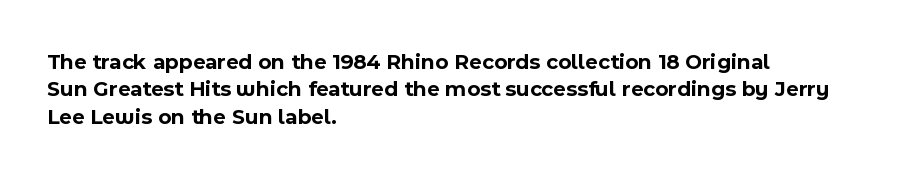
{"italic": "no", "bold": "yes", "underline": "no", "align": "left", "line_spacing": "normal", "line_spacing_ratio": 1.25, "letter_spacing": "normal", "letter_spacing_em": 0.0, "glyph_px": 22}
